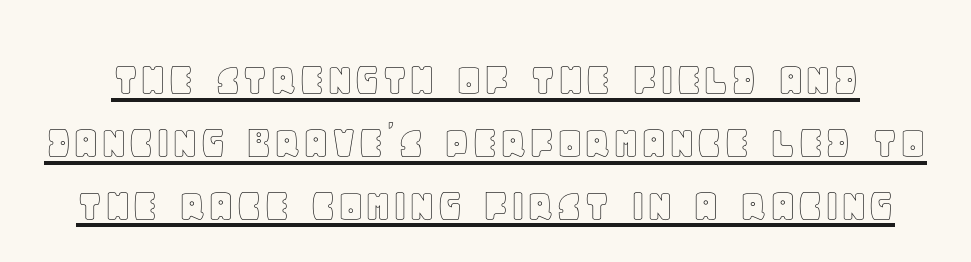
Q: Is the text italic (slanted)? A: No, it is upright.
Q: Is the text underlined? A: Yes.
Q: Is the spacing between letters normal or unusually wide? A: Normal.
Q: Is the spacing between lines tight, normal or loose? A: Normal.
Q: Width (condensed, normal, or wide)? A: Normal.
Q: x-height? A: Large.
Q: Monospaced? A: No.
